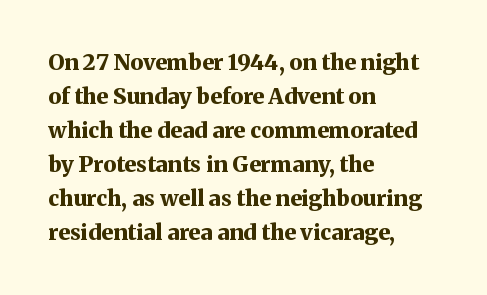
{"italic": "no", "bold": "yes", "underline": "no", "align": "left", "line_spacing": "normal", "line_spacing_ratio": 1.55, "letter_spacing": "normal", "letter_spacing_em": 0.0, "glyph_px": 22}
